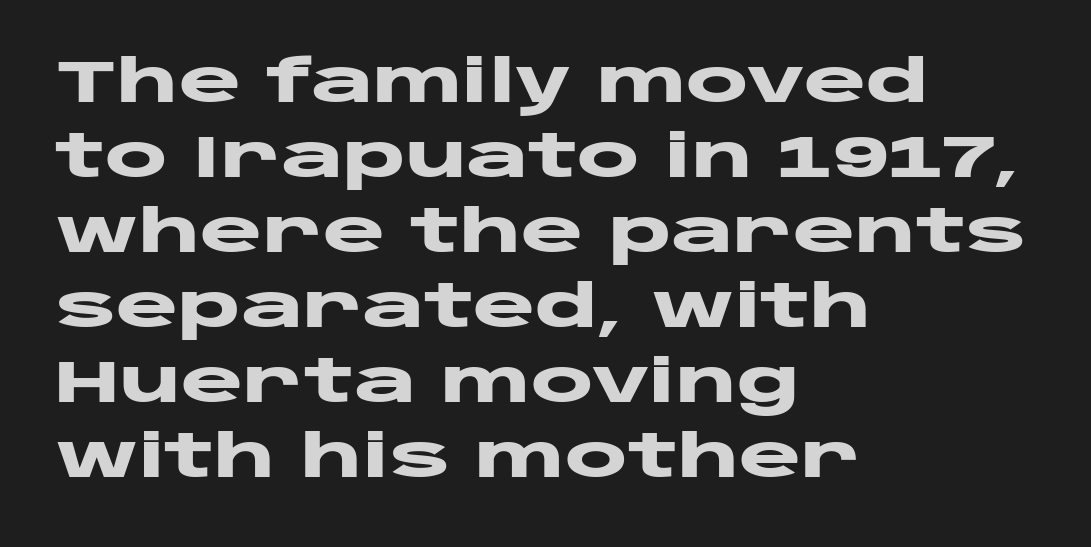
Is this a fixed-width face? No — the glyphs have proportional, varying widths. Italic: no, the glyphs are upright roman. Check under the words: just untouched page. Is the letter spacing exaggerated? No — it looks like the ordinary default. Regarding serifs, this sample does without them.
